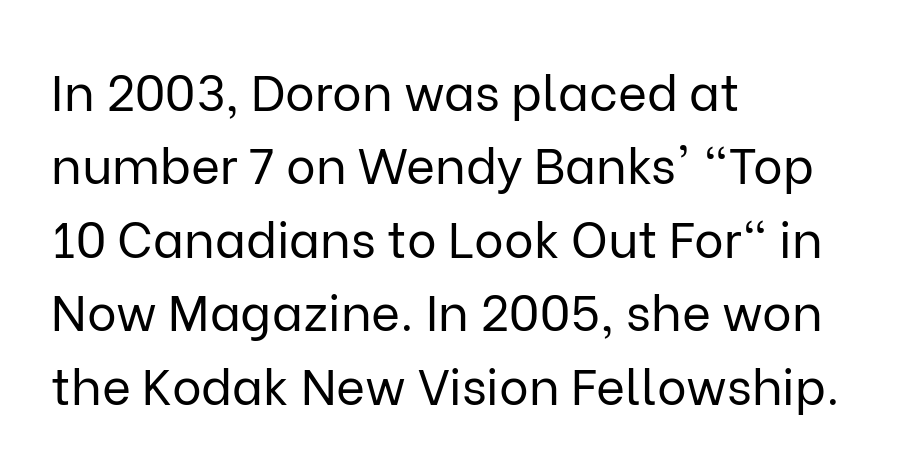
Q: Is the text bold? A: No.
Q: Is the text italic (slanted)? A: No, it is upright.
Q: Is the typeface a serif or a sans-serif typeface? A: Sans-serif.
Q: Is the text underlined? A: No.
Q: How is the paragraph aligned? A: Left-aligned.
Q: Is the spacing between letters normal or unusually wide? A: Normal.
Q: Is the spacing between lines tight, normal or loose? A: Normal.
Q: Width (condensed, normal, or wide)? A: Normal.
Q: Stroke contrast? A: Low.
Q: x-height? A: Medium.
Q: Monospaced? A: No.
